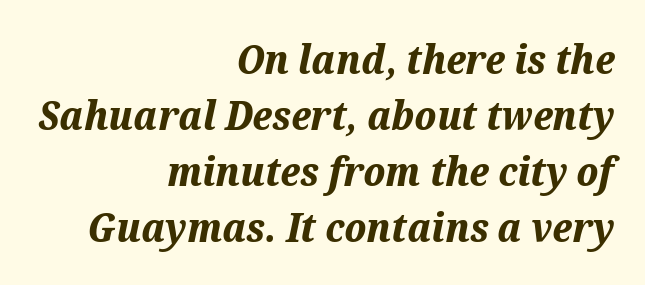
Q: Is the text bold? A: Yes.
Q: Is the text italic (slanted)? A: Yes, it leans right by about 12 degrees.
Q: Is the text underlined? A: No.
Q: How is the paragraph aligned? A: Right-aligned.
Q: Is the spacing between letters normal or unusually wide? A: Normal.
Q: Is the spacing between lines tight, normal or loose? A: Normal.
Q: Width (condensed, normal, or wide)? A: Normal.
Q: Stroke contrast? A: Medium.
Q: x-height? A: Medium.
Q: Monospaced? A: No.
